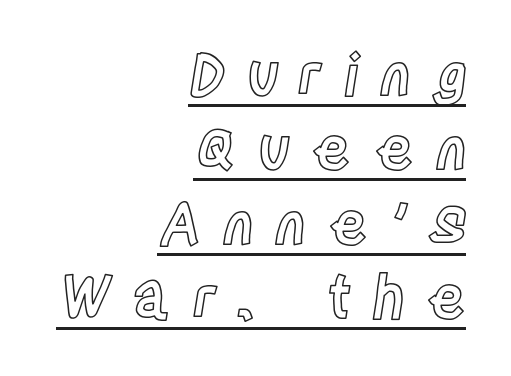
The image shows 59 px condensed type; set right-aligned, normal line spacing (1.26x), unusually wide letter spacing (+0.35 em), underlined; a large x-height.
